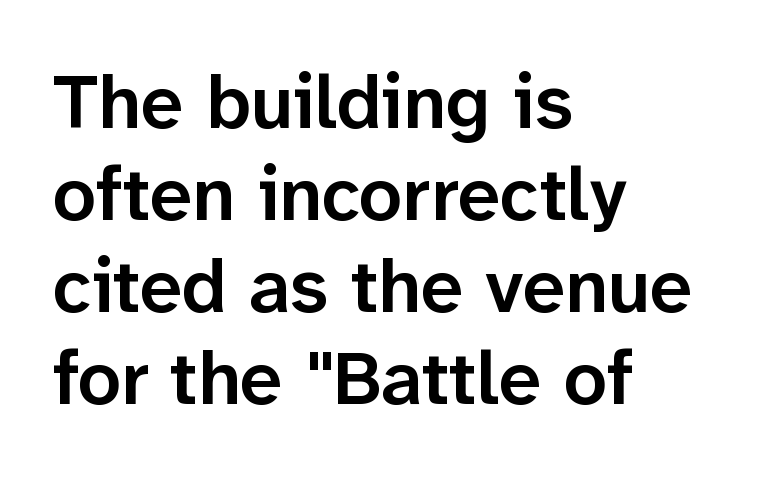
The lines in this sample share a left origin and differ only in where they stop. Bare-footed words on every line. Style check: upright. A bit beefed up — I'd call it semibold rather than bold.
